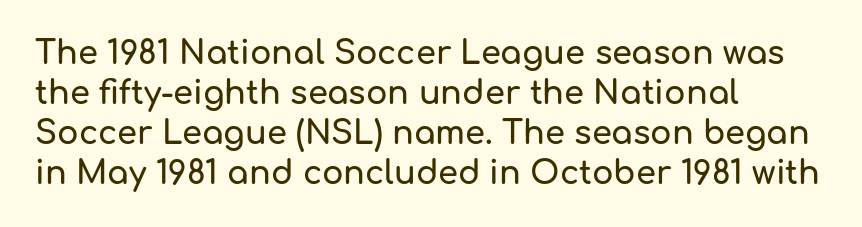
The typesetter chose a ragged-right arrangement here. Is there much room between lines? A standard amount, neither cramped nor airy. In terms of letterspacing, this is plain default setting. The typeface chosen for these lines omits serifs.
